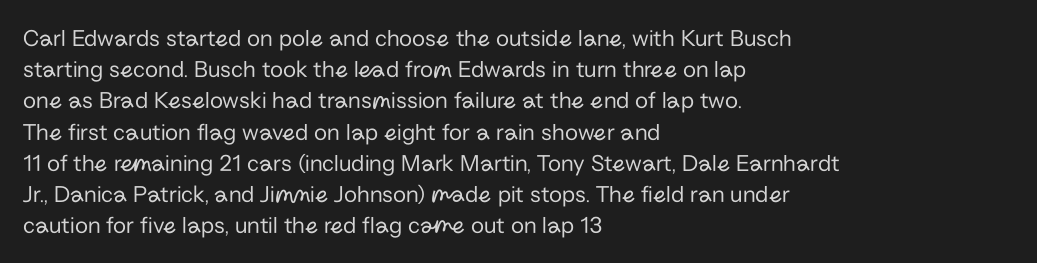
{"italic": "no", "bold": "no", "underline": "no", "align": "left", "line_spacing": "normal", "line_spacing_ratio": 1.3, "letter_spacing": "normal", "letter_spacing_em": 0.0, "glyph_px": 24}
